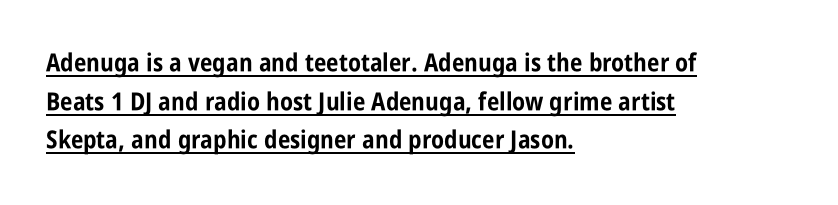
Q: Is the text bold? A: Yes.
Q: Is the text italic (slanted)? A: No, it is upright.
Q: Is the text underlined? A: Yes.
Q: How is the paragraph aligned? A: Left-aligned.
Q: Is the spacing between letters normal or unusually wide? A: Normal.
Q: Is the spacing between lines tight, normal or loose? A: Normal.
